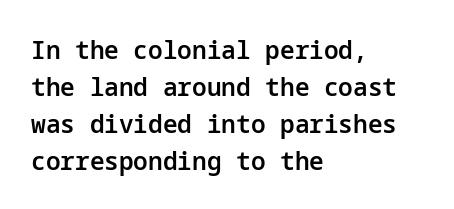
Successive baselines arrive at the customary interval. What weight is shown? A semibold, between regular and bold. The baseline area is clear. Compared with typical body copy, the letter spacing here is the same. When letters stand straight like this, we call the style roman or upright.
